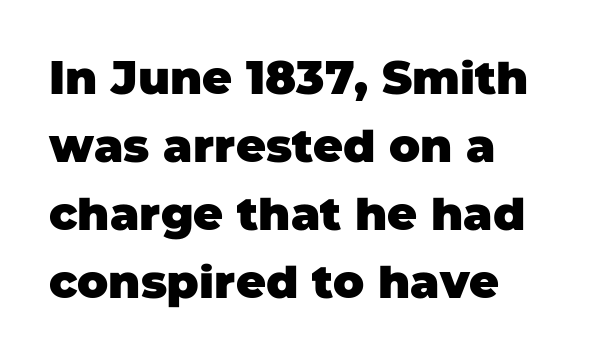
Q: Is the text bold? A: Yes.
Q: Is the typeface a serif or a sans-serif typeface? A: Sans-serif.
Q: Is the text underlined? A: No.
Q: How is the paragraph aligned? A: Left-aligned.
Q: Is the spacing between letters normal or unusually wide? A: Normal.
Q: Is the spacing between lines tight, normal or loose? A: Normal.
Q: Width (condensed, normal, or wide)? A: Normal.
Q: Stroke contrast? A: Low.
Q: x-height? A: Large.
Q: Monospaced? A: No.
